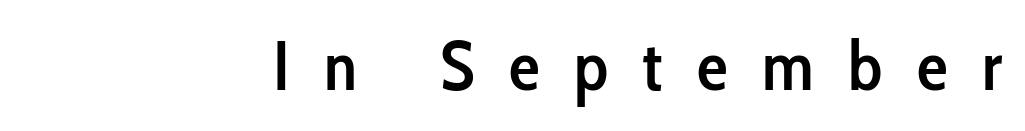
The image shows 69 px semibold, condensed sans-serif type, upright; set right-aligned, unusually wide letter spacing (+0.5 em), not underlined; low stroke contrast and a medium x-height.
